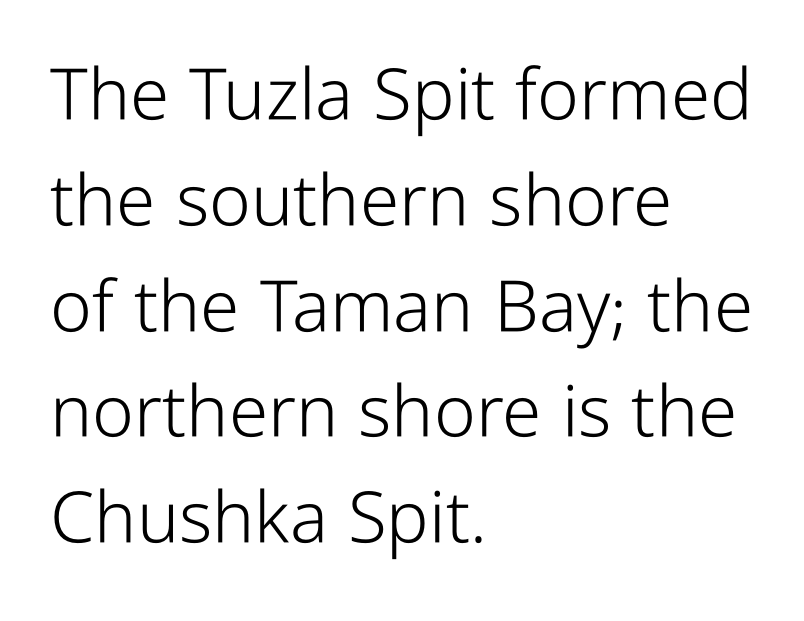
Q: Is the text bold? A: No.
Q: Is the text italic (slanted)? A: No, it is upright.
Q: Is the typeface a serif or a sans-serif typeface? A: Sans-serif.
Q: Is the text underlined? A: No.
Q: How is the paragraph aligned? A: Left-aligned.
Q: Is the spacing between letters normal or unusually wide? A: Normal.
Q: Is the spacing between lines tight, normal or loose? A: Normal.
Q: Width (condensed, normal, or wide)? A: Condensed.
Q: Stroke contrast? A: Low.
Q: x-height? A: Medium.
Q: Monospaced? A: No.
